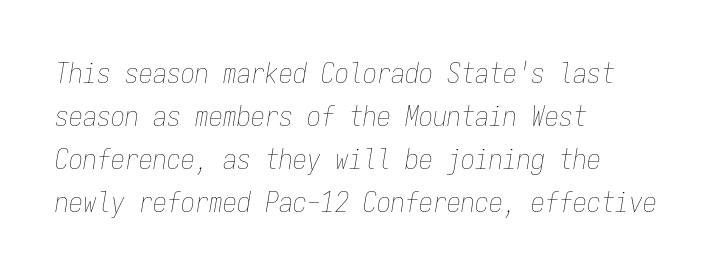
Nothing heavy about these letters — not bold at all. The paragraph shown leans on its left margin. The rendering applies a slant to the glyphs. Is there much room between lines? A standard amount, neither cramped nor airy. Is this a fixed-width face? Yes — each glyph sits in an identical cell.
